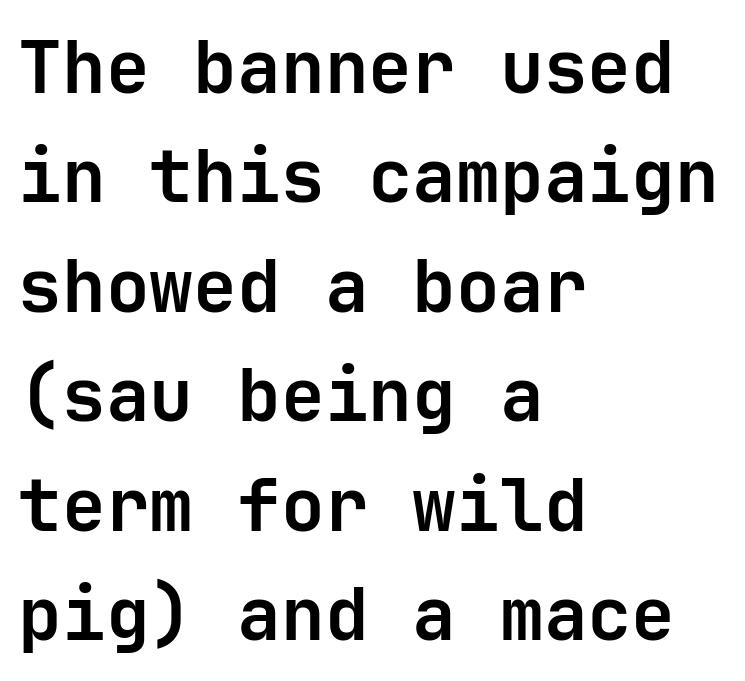
{"serif": "no", "italic": "no", "bold": "yes", "weight": "bold", "width": "normal", "stroke_contrast": "low", "x_height": "medium", "monospaced": "yes", "underline": "no", "align": "left", "line_spacing": "normal", "line_spacing_ratio": 1.5, "letter_spacing": "normal", "letter_spacing_em": 0.0, "glyph_px": 73}
